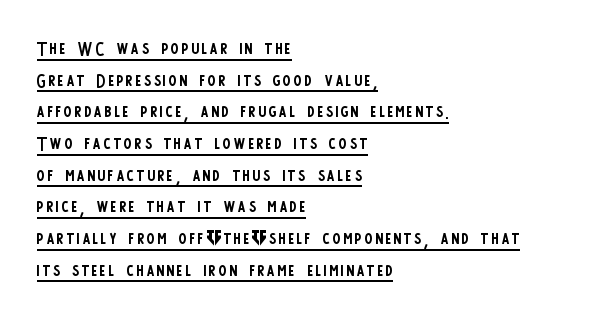
The image shows 24 px text type, upright; set left-aligned, normal line spacing (1.32x), underlined.
